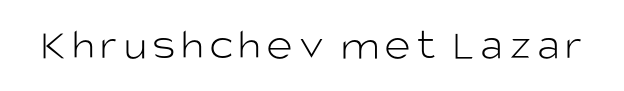
The image shows 45 px light sans-serif type, upright; set not underlined; low stroke contrast and a large x-height.
